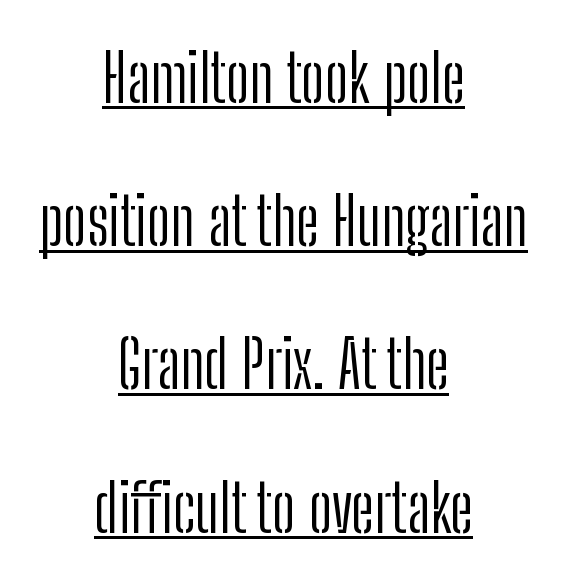
The image shows 66 px light, condensed sans-serif type, upright; set centered, loose line spacing (2.17x), normal letter spacing, underlined; low stroke contrast and a medium x-height.
